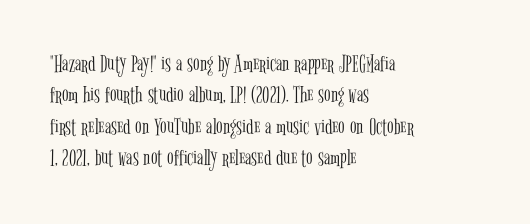
What stands out about the letter spacing? Nothing — it is the standard amount. Unmarked baselines from the first word to the last. The rendering anchors every line to the left-hand side. Regarding leading, the lines here are spaced in the standard way. Compared with a typical body face, this is equally light or lighter still. In terms of posture, this sample is upright.
